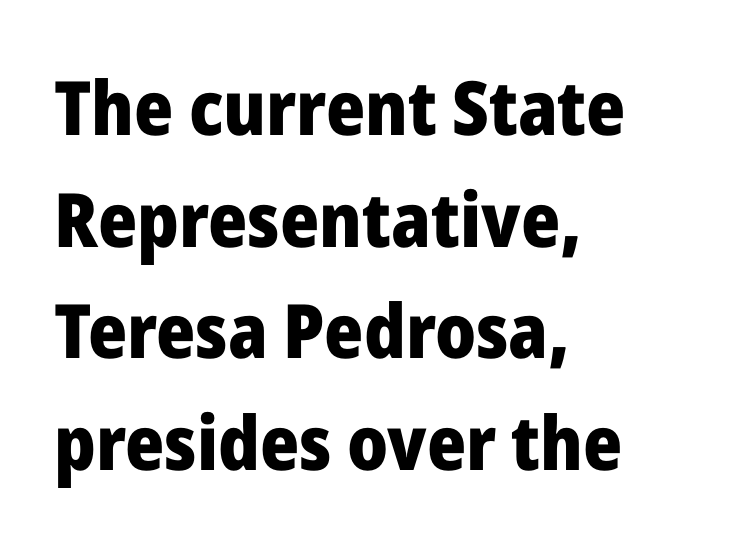
{"serif": "no", "italic": "no", "bold": "yes", "weight": "heavy", "width": "normal", "stroke_contrast": "low", "x_height": "medium", "monospaced": "no", "underline": "no", "align": "left", "line_spacing": "normal", "line_spacing_ratio": 1.49, "letter_spacing": "normal", "letter_spacing_em": 0.0, "glyph_px": 75}
